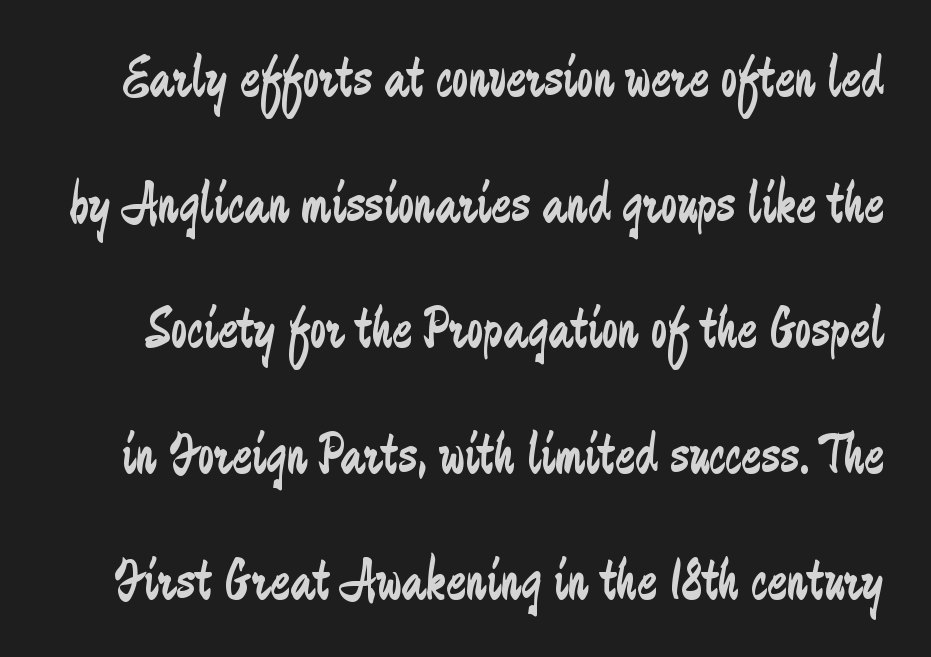
The image shows 59 px regular-weight, condensed sans-serif type; set loose line spacing (2.13x), normal letter spacing, not underlined; low stroke contrast and a medium x-height.
